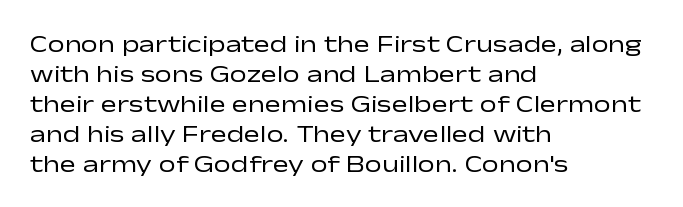
Q: Is the text bold? A: No.
Q: Is the text italic (slanted)? A: No, it is upright.
Q: Is the text underlined? A: No.
Q: How is the paragraph aligned? A: Left-aligned.
Q: Is the spacing between letters normal or unusually wide? A: Normal.
Q: Is the spacing between lines tight, normal or loose? A: Normal.
